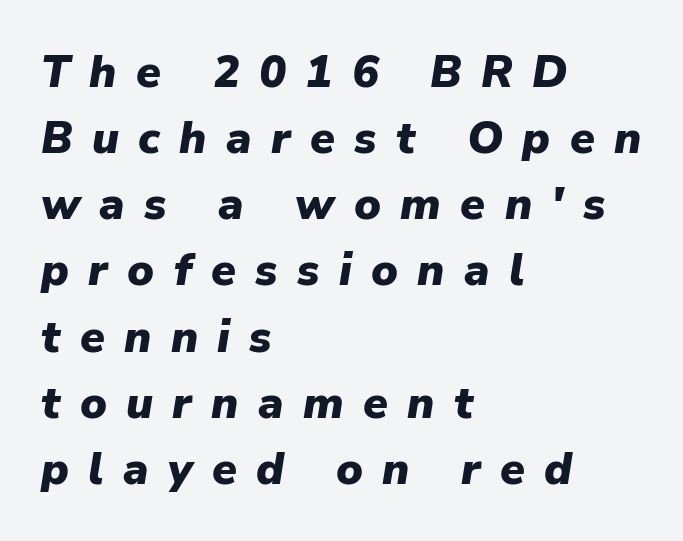
Q: Is the text bold? A: Yes.
Q: Is the text italic (slanted)? A: Yes, it leans right by about 9 degrees.
Q: Is the text underlined? A: No.
Q: How is the paragraph aligned? A: Left-aligned.
Q: Is the spacing between letters normal or unusually wide? A: Unusually wide.
Q: Is the spacing between lines tight, normal or loose? A: Normal.
Q: Width (condensed, normal, or wide)? A: Normal.
Q: Stroke contrast? A: Low.
Q: x-height? A: Medium.
Q: Monospaced? A: No.
